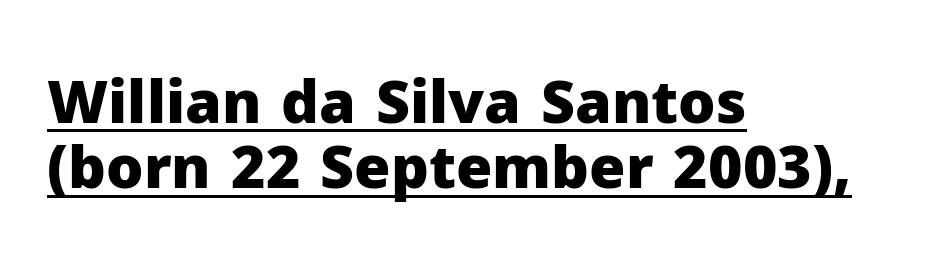
Q: Is the text bold? A: Yes.
Q: Is the text italic (slanted)? A: No, it is upright.
Q: Is the typeface a serif or a sans-serif typeface? A: Sans-serif.
Q: Is the text underlined? A: Yes.
Q: How is the paragraph aligned? A: Left-aligned.
Q: Is the spacing between letters normal or unusually wide? A: Normal.
Q: Is the spacing between lines tight, normal or loose? A: Tight.
Q: Width (condensed, normal, or wide)? A: Normal.
Q: Stroke contrast? A: Low.
Q: x-height? A: Medium.
Q: Monospaced? A: No.
